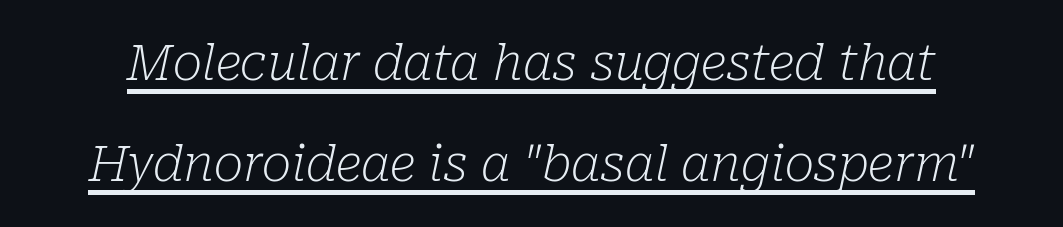
Q: Is the text bold? A: No.
Q: Is the text italic (slanted)? A: Yes, it leans right by about 10 degrees.
Q: Is the typeface a serif or a sans-serif typeface? A: Serif.
Q: Is the text underlined? A: Yes.
Q: Is the spacing between letters normal or unusually wide? A: Normal.
Q: Is the spacing between lines tight, normal or loose? A: Loose.
Q: Width (condensed, normal, or wide)? A: Normal.
Q: Stroke contrast? A: Low.
Q: x-height? A: Medium.
Q: Monospaced? A: No.
